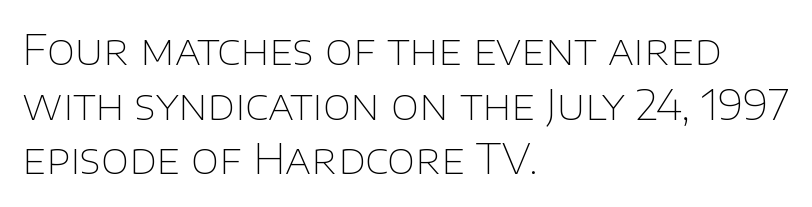
{"serif": "no", "italic": "no", "bold": "no", "weight": "thin", "width": "normal", "stroke_contrast": "low", "x_height": "large", "monospaced": "no", "underline": "no", "align": "left", "line_spacing": "normal", "line_spacing_ratio": 1.33, "letter_spacing": "normal", "letter_spacing_em": 0.0, "glyph_px": 41}
